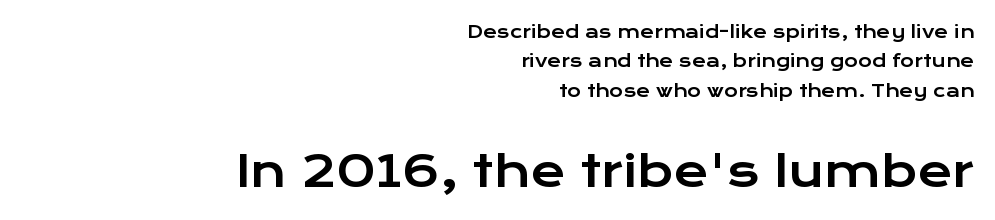
Q: Is the text italic (slanted)? A: No, it is upright.
Q: Is the typeface a serif or a sans-serif typeface? A: Sans-serif.
Q: Is the text underlined? A: No.
Q: How is the paragraph aligned? A: Right-aligned.
Q: Is the spacing between letters normal or unusually wide? A: Normal.
Q: Which block of text is set in a larger size, the first (top) or the second (bottom)? A: The second (bottom) one.
Q: Width (condensed, normal, or wide)? A: Wide.
Q: Stroke contrast? A: Low.
Q: x-height? A: Medium.
Q: Monospaced? A: No.
